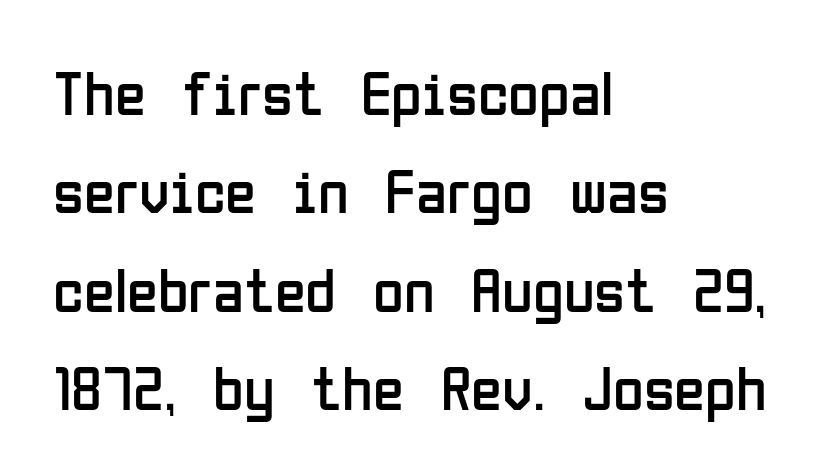
{"serif": "no", "italic": "no", "bold": "no", "weight": "regular", "width": "condensed", "stroke_contrast": "low", "x_height": "medium", "monospaced": "no", "underline": "no", "align": "left", "line_spacing": "normal", "line_spacing_ratio": 1.56, "letter_spacing": "normal", "letter_spacing_em": 0.0, "glyph_px": 63}
